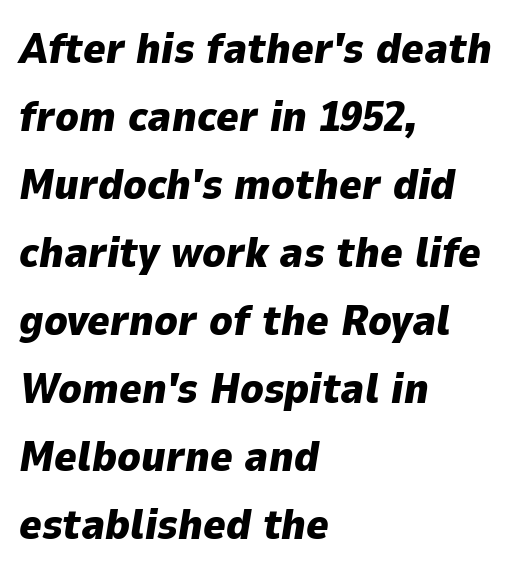
The image shows 43 px heavy type, italic (leaning right); set left-aligned, normal line spacing (1.58x), normal letter spacing, not underlined; low stroke contrast and a medium x-height.
